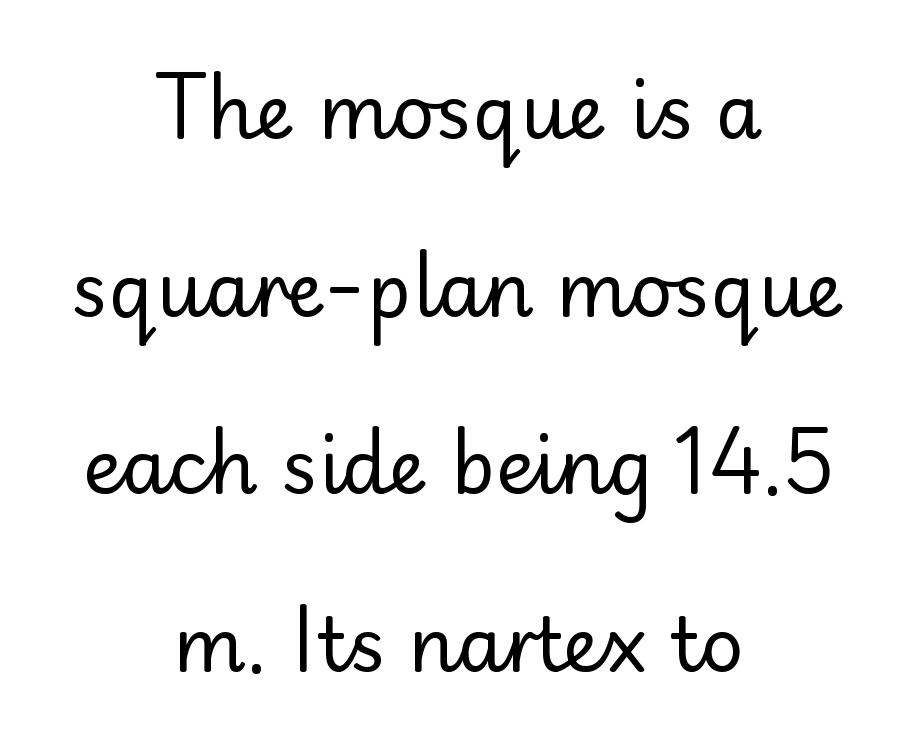
The image shows 75 px regular-weight sans-serif type, upright; set centered, loose line spacing (2.37x), normal letter spacing, not underlined; low stroke contrast and a small x-height.
